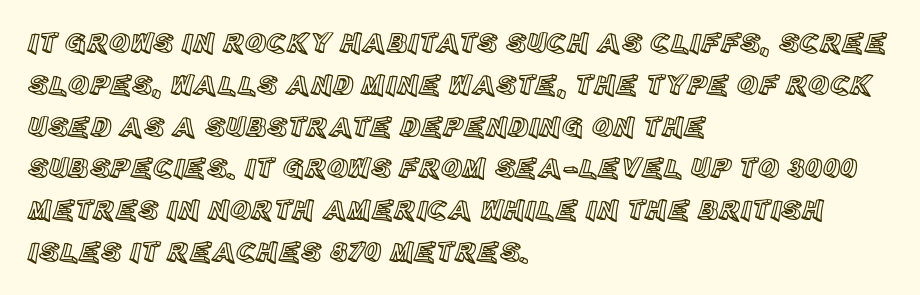
The image shows 29 px text type; set left-aligned, normal line spacing (1.44x), normal letter spacing, not underlined; a large x-height.
